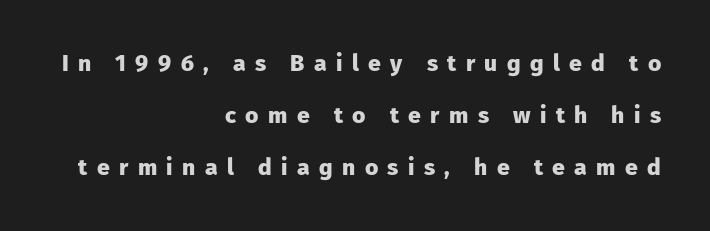
Q: Is the text bold? A: Yes.
Q: Is the text italic (slanted)? A: No, it is upright.
Q: Is the text underlined? A: No.
Q: How is the paragraph aligned? A: Right-aligned.
Q: Is the spacing between letters normal or unusually wide? A: Unusually wide.
Q: Is the spacing between lines tight, normal or loose? A: Loose.
